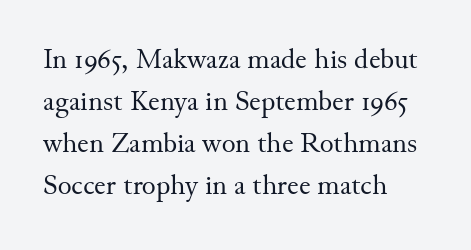
The image shows 29 px regular-weight serif type, upright; set left-aligned, normal line spacing (1.45x), normal letter spacing, not underlined; medium stroke contrast and a small x-height.
